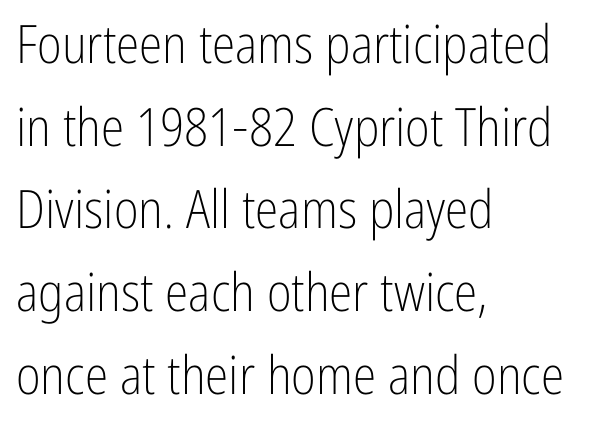
Q: Is the text bold? A: No.
Q: Is the text italic (slanted)? A: No, it is upright.
Q: Is the typeface a serif or a sans-serif typeface? A: Sans-serif.
Q: Is the text underlined? A: No.
Q: How is the paragraph aligned? A: Left-aligned.
Q: Is the spacing between letters normal or unusually wide? A: Normal.
Q: Is the spacing between lines tight, normal or loose? A: Normal.
Q: Width (condensed, normal, or wide)? A: Condensed.
Q: Stroke contrast? A: Low.
Q: x-height? A: Medium.
Q: Monospaced? A: No.
